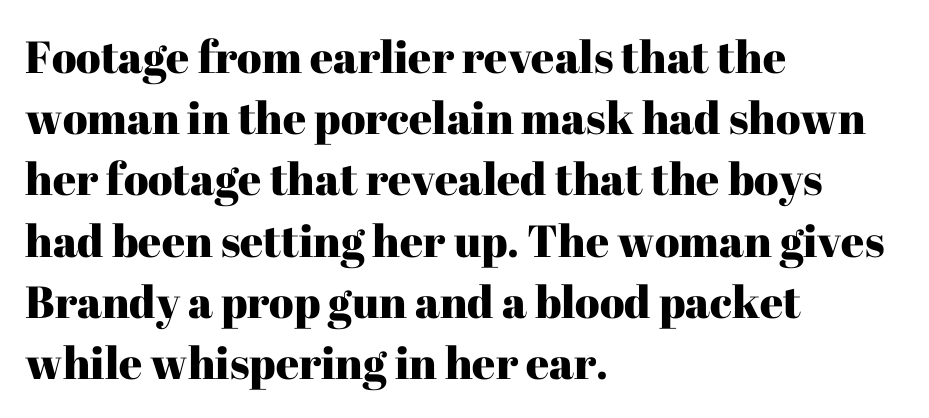
This block has exactly the height ordinary leading produces. In terms of letterform style, serifs are clearly present. The typesetter chose a ragged-right arrangement here. You could call the tracking neutral — neither tight nor loose. Each row of text sits above clean, open space. Upright lettering throughout.
